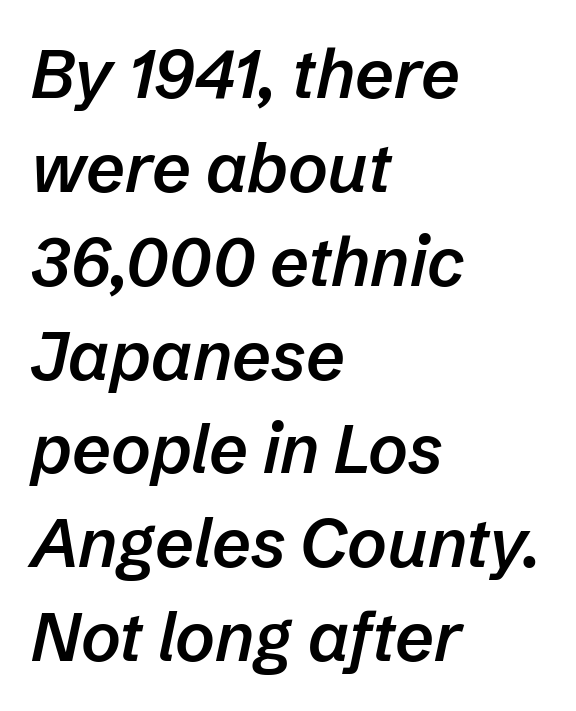
Q: Is the text bold? A: Semi-bold.
Q: Is the text italic (slanted)? A: Yes, it leans right by about 12 degrees.
Q: Is the text underlined? A: No.
Q: How is the paragraph aligned? A: Left-aligned.
Q: Is the spacing between letters normal or unusually wide? A: Normal.
Q: Is the spacing between lines tight, normal or loose? A: Normal.
Q: Width (condensed, normal, or wide)? A: Normal.
Q: Stroke contrast? A: Low.
Q: x-height? A: Medium.
Q: Monospaced? A: No.
